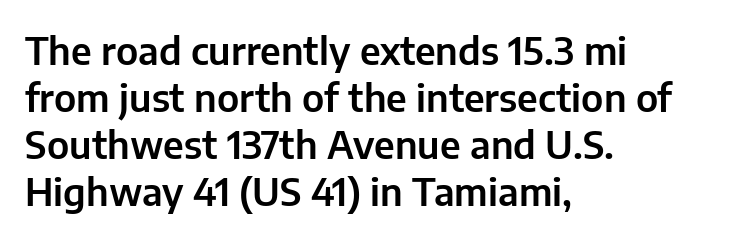
The image shows 38 px sans-serif type, upright; set left-aligned, line spacing 1.24x, normal letter spacing, not underlined; low stroke contrast and a medium x-height.
